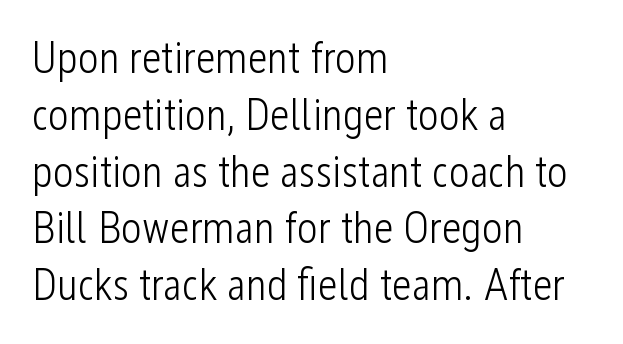
The image shows 44 px light, condensed sans-serif type, upright; set left-aligned, normal line spacing (1.29x), normal letter spacing, not underlined; low stroke contrast and a medium x-height.
